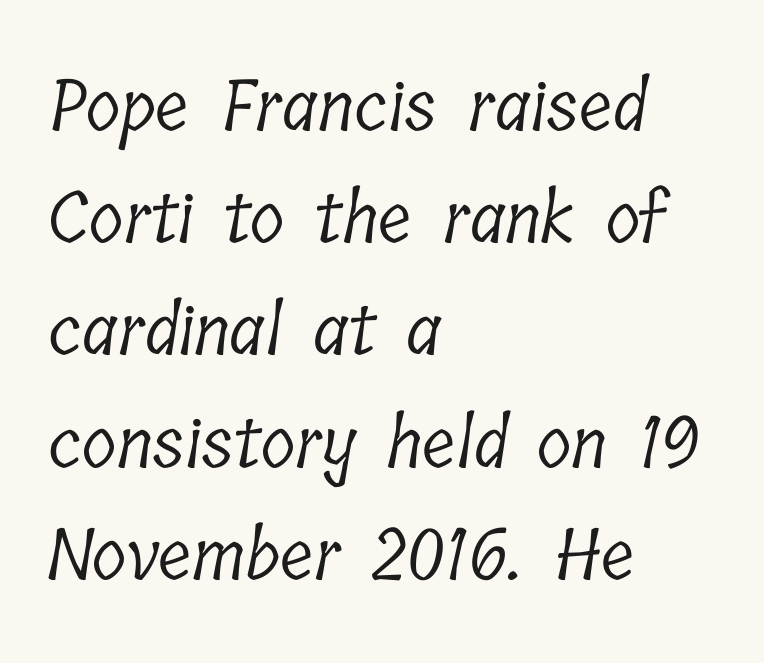
Q: Is the text bold? A: No.
Q: Is the typeface a serif or a sans-serif typeface? A: Serif.
Q: Is the text underlined? A: No.
Q: How is the paragraph aligned? A: Left-aligned.
Q: Is the spacing between letters normal or unusually wide? A: Normal.
Q: Is the spacing between lines tight, normal or loose? A: Normal.
Q: Width (condensed, normal, or wide)? A: Condensed.
Q: Stroke contrast? A: Low.
Q: x-height? A: Medium.
Q: Monospaced? A: No.
